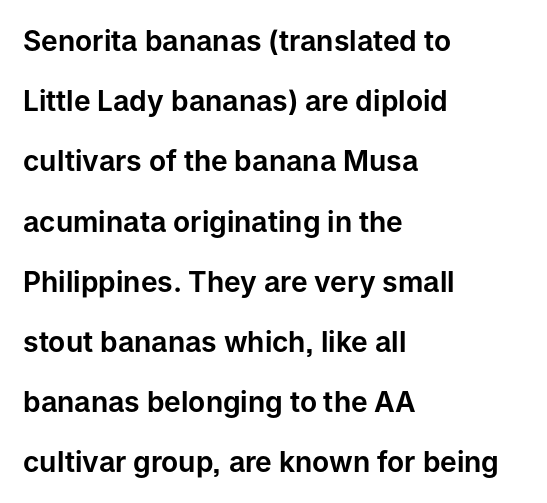
The image shows 28 px sans-serif type, upright; set left-aligned, loose line spacing (2.15x), normal letter spacing, not underlined; low stroke contrast and a medium x-height.
